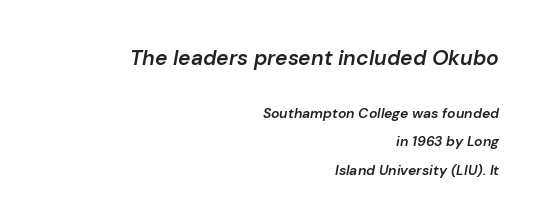
{"italic": "yes", "lean": "right", "slant_degrees": 10, "bold": "semi", "underline": "no", "align": "right", "line_spacing": "loose", "line_spacing_ratio": 2.04, "letter_spacing": "normal", "letter_spacing_em": 0.0, "larger_block": "first", "size_ratio": 1.5, "glyph_px": 21}
